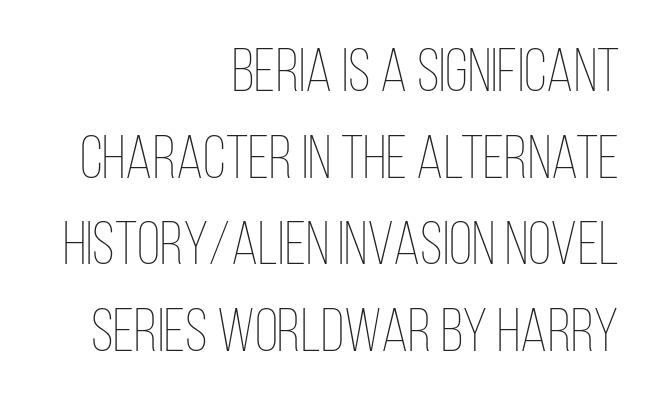
Compared with a typical body face, this is equally light or lighter still. The gaps between neighbouring characters are ordinary and unremarkable. You could not count columns in this text — the font is proportionally spaced. Words float on clear page, feet unadorned. The line-height multiplier appears to be the usual default.
